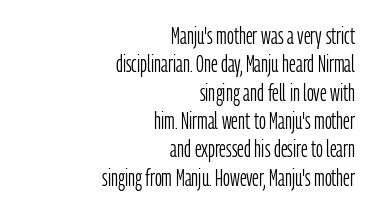
{"italic": "no", "bold": "no", "underline": "no", "align": "right", "line_spacing_ratio": 1.18, "letter_spacing": "normal", "letter_spacing_em": 0.0, "glyph_px": 24}
